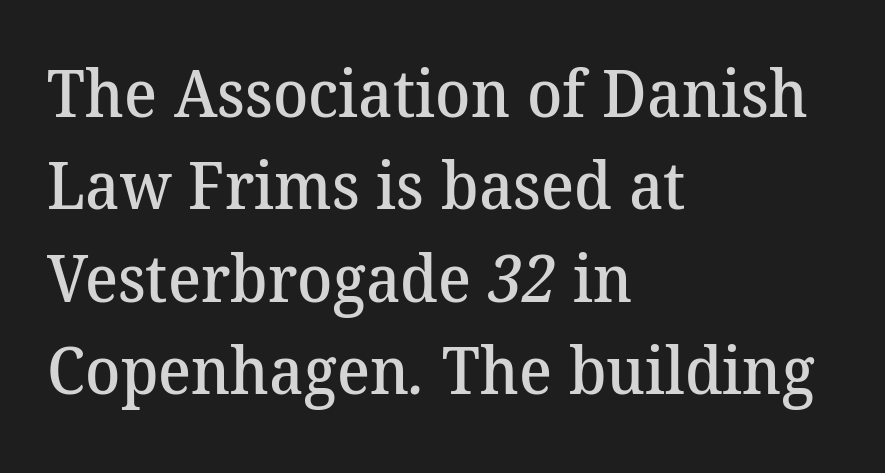
Q: Is the text bold? A: Semi-bold.
Q: Is the typeface a serif or a sans-serif typeface? A: Serif.
Q: Is the text underlined? A: No.
Q: How is the paragraph aligned? A: Left-aligned.
Q: Is the spacing between letters normal or unusually wide? A: Normal.
Q: Is the spacing between lines tight, normal or loose? A: Normal.
Q: Width (condensed, normal, or wide)? A: Normal.
Q: Stroke contrast? A: Medium.
Q: x-height? A: Medium.
Q: Monospaced? A: No.
